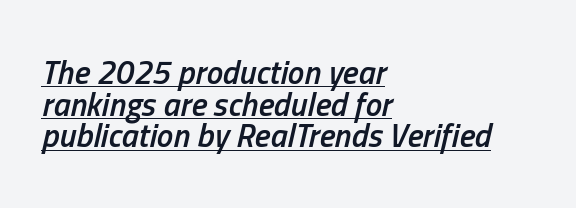
Spacing verdict: proportional, widths tailored to each character. Its strokes are somewhat broadened, the hallmark of semibold type. All the whitespace from short lines collects on the right. Line spacing here is tight. Looks like someone drew a line under every word here. There's an unmistakable incline to the writing here.
